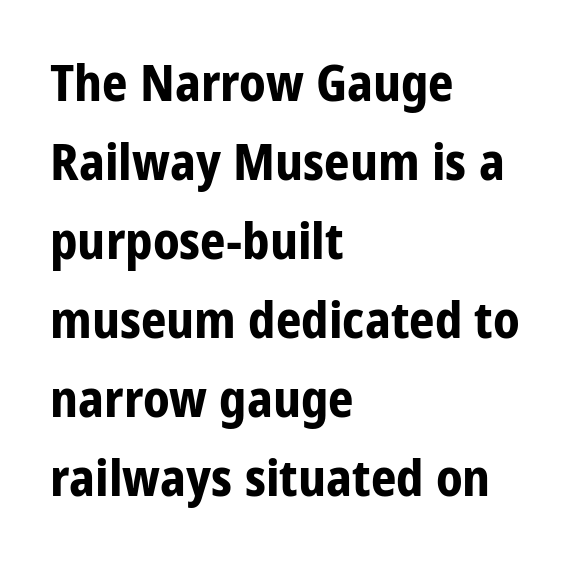
{"serif": "no", "italic": "no", "bold": "yes", "weight": "bold", "width": "condensed", "stroke_contrast": "low", "x_height": "large", "monospaced": "no", "underline": "no", "align": "left", "line_spacing": "normal", "line_spacing_ratio": 1.58, "letter_spacing": "normal", "letter_spacing_em": 0.0, "glyph_px": 50}
